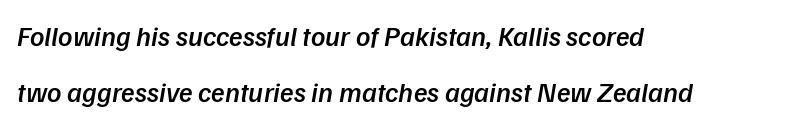
{"serif": "no", "bold": "semi", "weight": "semibold", "width": "normal", "stroke_contrast": "low", "x_height": "medium", "monospaced": "no", "underline": "no", "align": "left", "line_spacing": "loose", "line_spacing_ratio": 2.01, "letter_spacing": "normal", "letter_spacing_em": 0.0, "glyph_px": 28}
